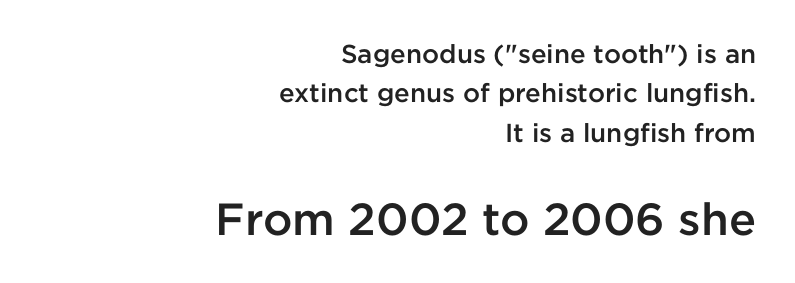
Q: Is the text bold? A: Semi-bold.
Q: Is the text italic (slanted)? A: No, it is upright.
Q: Is the typeface a serif or a sans-serif typeface? A: Sans-serif.
Q: Is the text underlined? A: No.
Q: How is the paragraph aligned? A: Right-aligned.
Q: Is the spacing between letters normal or unusually wide? A: Normal.
Q: Is the spacing between lines tight, normal or loose? A: Normal.
Q: Which block of text is set in a larger size, the first (top) or the second (bottom)? A: The second (bottom) one.
Q: Width (condensed, normal, or wide)? A: Normal.
Q: Stroke contrast? A: Low.
Q: x-height? A: Medium.
Q: Monospaced? A: No.
